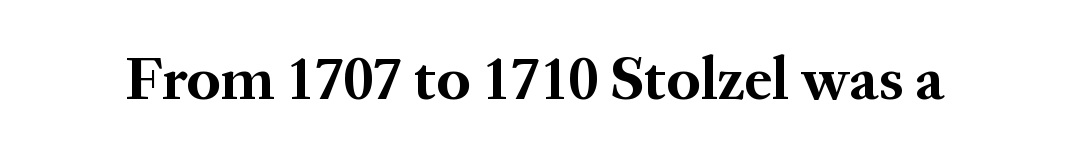
A dark, heavy texture on the line: the type is bold. Italic: no, the glyphs are upright roman. Unmarked baselines from the first word to the last. Letter spacing: default. Character widths vary here, with narrow letters taking less room than wide ones.
